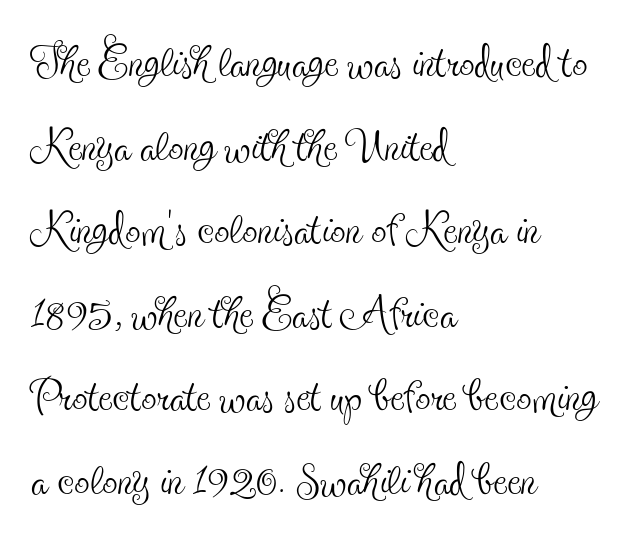
The image shows 61 px thin, condensed serif type; set left-aligned, normal line spacing (1.37x), normal letter spacing, not underlined; a small x-height.
